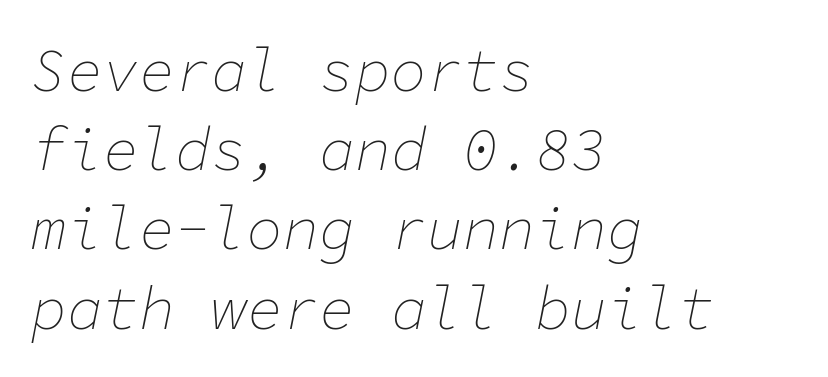
Is this a fixed-width face? Yes — each glyph sits in an identical cell. Caption: multi-line text, flush left, ragged right. Whoever set this chose a conventional vertical rhythm. Bare-footed words on every line. Stroke mass is kept to a normal reading level or below.
